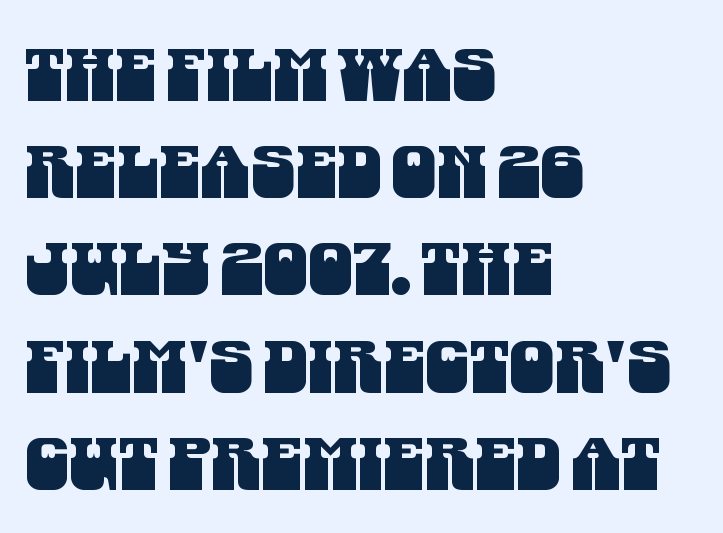
{"serif": "no", "width": "condensed", "stroke_contrast": "medium", "x_height": "large", "monospaced": "no", "underline": "no", "align": "left", "line_spacing": "normal", "line_spacing_ratio": 1.35, "letter_spacing": "normal", "letter_spacing_em": 0.0, "glyph_px": 72}
